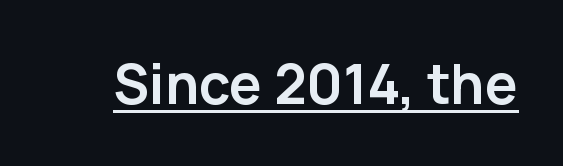
The rendering uses natural spacing where letterforms have individual widths. Plenty of ink on the page — the face is bold. Students, note that the glyphs here touch the page at normal intervals. This is underlined copy, the kind a proofreader might mark for attention. A roman cut, with each character standing at attention.
